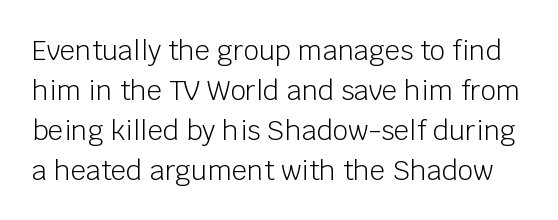
{"italic": "no", "bold": "no", "underline": "no", "line_spacing": "normal", "line_spacing_ratio": 1.48, "letter_spacing": "normal", "letter_spacing_em": 0.0, "glyph_px": 27}
